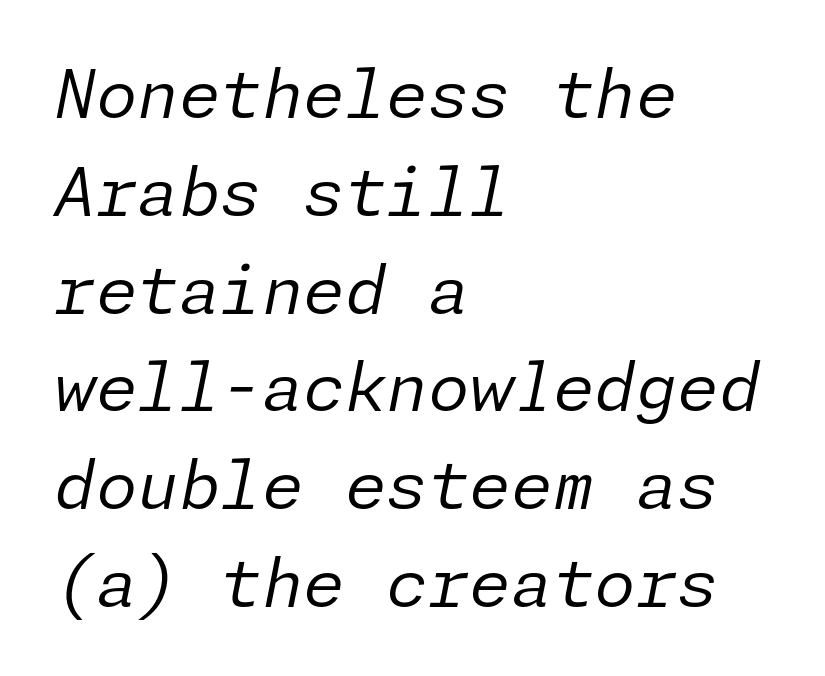
The gap between lines stays unmarked. Reading down the block, your eye returns to a fixed left position each line. This sample uses an oblique cut, with every glyph tilted off the vertical. Letter spacing: default. Leading: standard. Is this a heavy cut? Hardly; it is regular or lighter.
